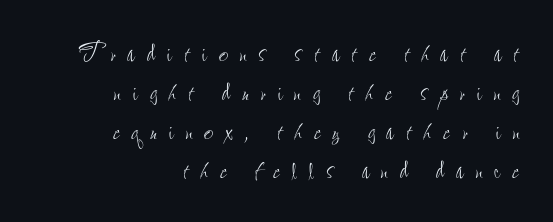
Q: Is the text bold? A: No.
Q: Is the text italic (slanted)? A: Yes.
Q: Is the text underlined? A: No.
Q: How is the paragraph aligned? A: Right-aligned.
Q: Is the spacing between letters normal or unusually wide? A: Unusually wide.
Q: Width (condensed, normal, or wide)? A: Condensed.
Q: Stroke contrast? A: Low.
Q: x-height? A: Small.
Q: Monospaced? A: No.
